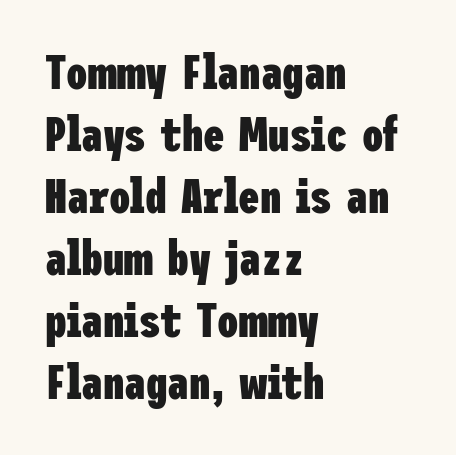
The image shows 48 px heavy, condensed sans-serif type, upright; set left-aligned, normal line spacing (1.29x), normal letter spacing, not underlined; low stroke contrast and a medium x-height.
